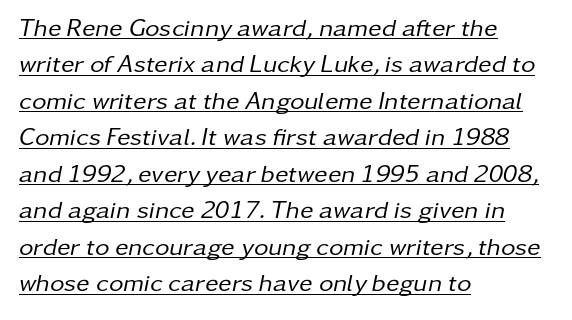
{"italic": "yes", "lean": "right", "slant_degrees": 11, "bold": "no", "underline": "yes", "align": "left", "line_spacing": "normal", "line_spacing_ratio": 1.46, "letter_spacing": "normal", "letter_spacing_em": 0.0, "glyph_px": 25}
